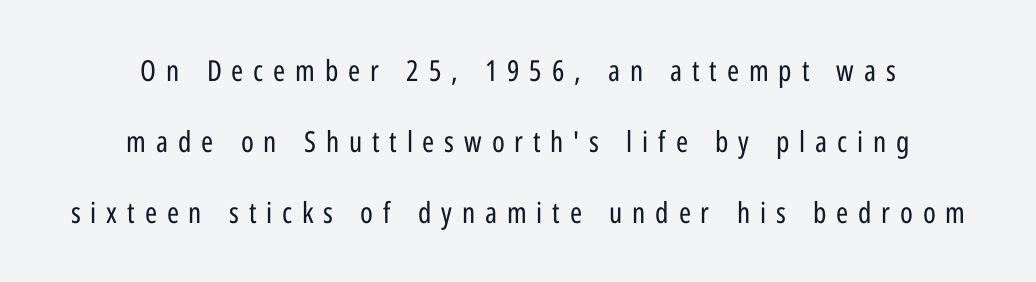
{"serif": "no", "italic": "no", "bold": "no", "weight": "regular", "width": "condensed", "stroke_contrast": "low", "x_height": "medium", "monospaced": "no", "underline": "no", "align": "center", "line_spacing": "loose", "line_spacing_ratio": 2.44, "letter_spacing": "wide", "letter_spacing_em": 0.34, "glyph_px": 29}
